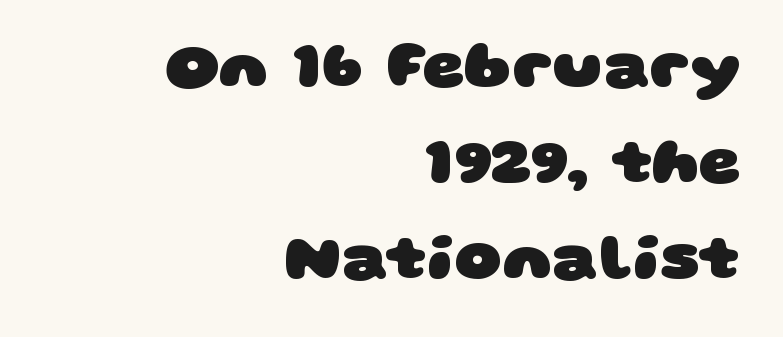
Q: Is the text bold? A: Yes.
Q: Is the typeface a serif or a sans-serif typeface? A: Sans-serif.
Q: Is the text underlined? A: No.
Q: How is the paragraph aligned? A: Right-aligned.
Q: Is the spacing between letters normal or unusually wide? A: Normal.
Q: Is the spacing between lines tight, normal or loose? A: Normal.
Q: Width (condensed, normal, or wide)? A: Wide.
Q: Stroke contrast? A: Low.
Q: x-height? A: Large.
Q: Monospaced? A: No.
